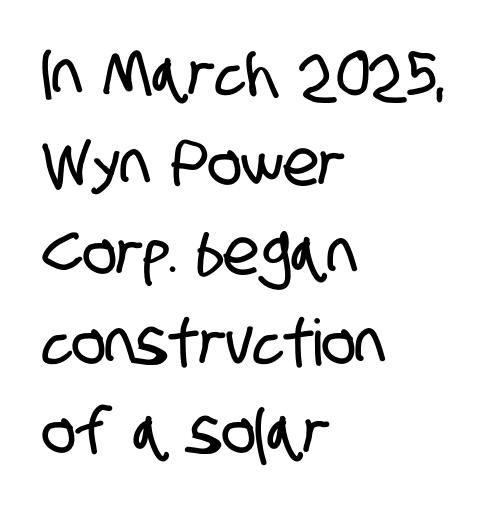
Note the varied advance widths — an 'i' is clearly narrower than an 'm'. In terms of letterspacing, this is plain default setting. In terms of leading, this rendering sits right in the middle. This is sans-serif lettering, the kind often seen on screens and signage.
